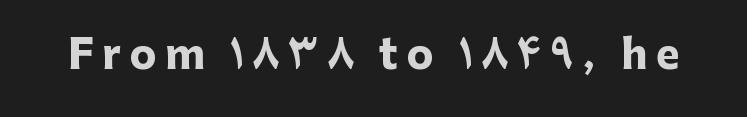
A bare baseline throughout the passage. The characters display no serif detailing; their extremities are plain. Looks like regular typesetting: each glyph gets only the width it needs. The letters stand upright; this is a roman face.
